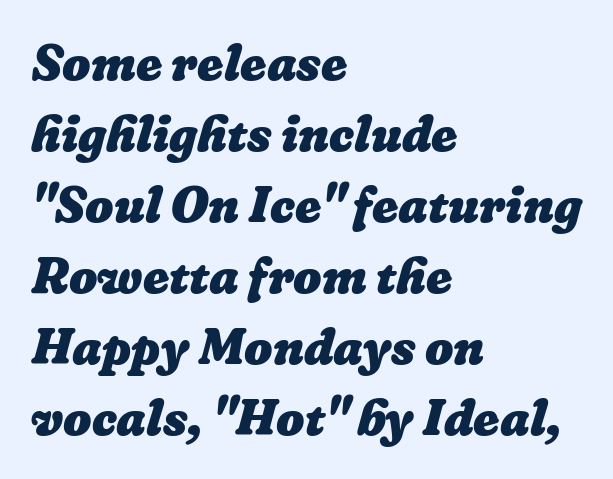
{"bold": "yes", "weight": "heavy", "width": "normal", "stroke_contrast": "low", "x_height": "medium", "monospaced": "no", "underline": "no", "align": "left", "line_spacing": "normal", "line_spacing_ratio": 1.42, "letter_spacing": "normal", "letter_spacing_em": 0.0, "glyph_px": 50}
